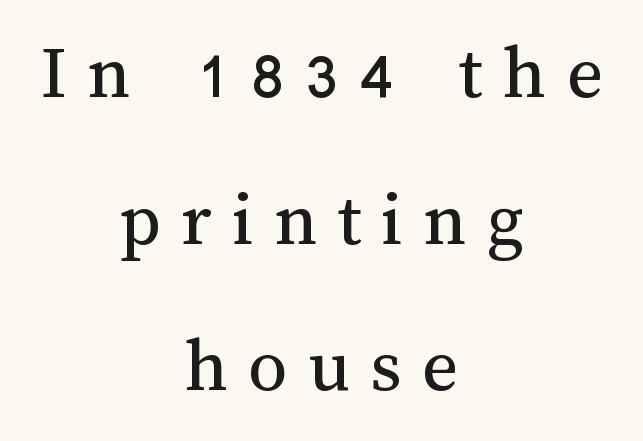
Style check: upright. These lines are rendered in a variable-pitch font. How are the letters spaced? Widely, with obvious added tracking. The passage shown is not bold in any degree. The setting favours the middle, as headings and verse often do.
